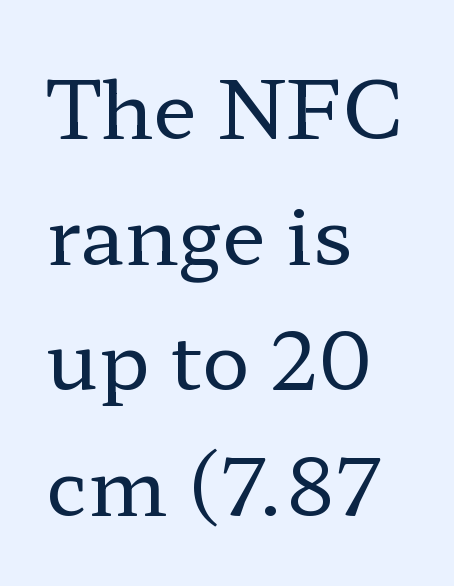
Q: Is the text bold? A: No.
Q: Is the text italic (slanted)? A: No, it is upright.
Q: Is the typeface a serif or a sans-serif typeface? A: Serif.
Q: Is the text underlined? A: No.
Q: How is the paragraph aligned? A: Left-aligned.
Q: Is the spacing between letters normal or unusually wide? A: Normal.
Q: Is the spacing between lines tight, normal or loose? A: Normal.
Q: Width (condensed, normal, or wide)? A: Wide.
Q: Stroke contrast? A: Low.
Q: x-height? A: Medium.
Q: Monospaced? A: No.
